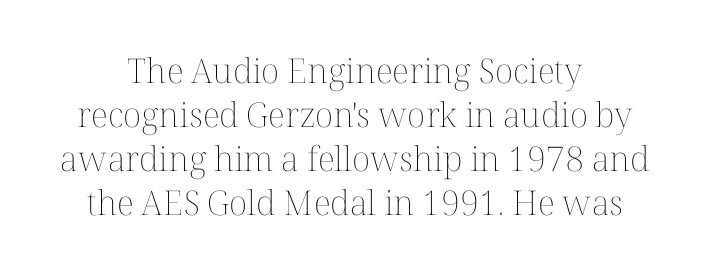
Nothing unusual about the tracking: characters are spaced as the font intends. Rows of type keep a routine distance in the vertical direction. The strokes carry an ordinary text weight at most. Looks like regular typesetting: each glyph gets only the width it needs. The letters stand upright; this is a roman face.
